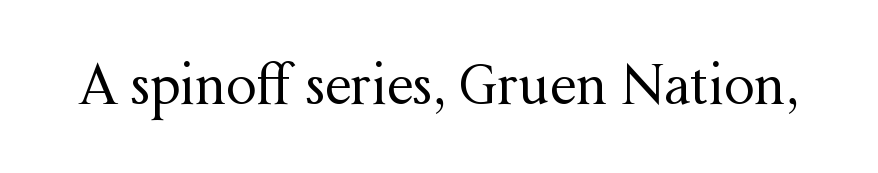
The image shows 54 px regular-weight serif type, upright; set normal letter spacing, not underlined; medium stroke contrast and a medium x-height.
